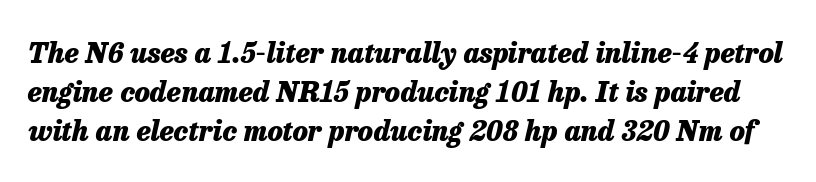
Spacing verdict: proportional, widths tailored to each character. Emphasis by weight is at full strength: bold. Each word holds together tightly as a unit, with standard inter-letter gaps. Underlining? Definitely not there. Evenly set lines give the paragraph a standard silhouette. Italic: yes, the glyphs are oblique.
